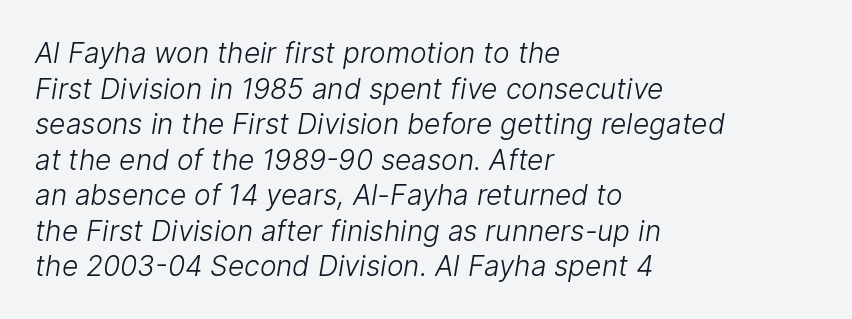
{"serif": "no", "bold": "no", "weight": "light", "width": "normal", "stroke_contrast": "low", "x_height": "medium", "monospaced": "no", "underline": "no", "align": "left", "line_spacing": "normal", "line_spacing_ratio": 1.27, "letter_spacing": "normal", "letter_spacing_em": 0.0, "glyph_px": 28}
